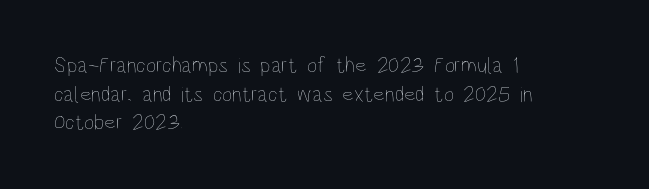
Check the space under the baseline: it is left empty. Characters follow at the spacing the type designer built in. These glyphs show unthickened strokes, regular width or finer. This is the regular roman posture of the typeface. A typesetter would call this leading conventional body-copy spacing. The compositor pushed each line to the left boundary.
